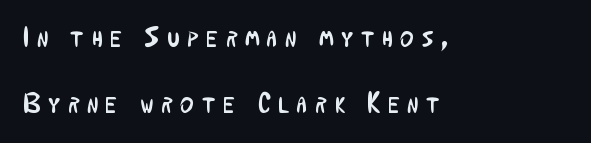
The image shows 29 px regular-weight, condensed sans-serif type, upright; set left-aligned, loose line spacing (2.29x), unusually wide letter spacing (+0.27 em), not underlined; low stroke contrast and a medium x-height.
